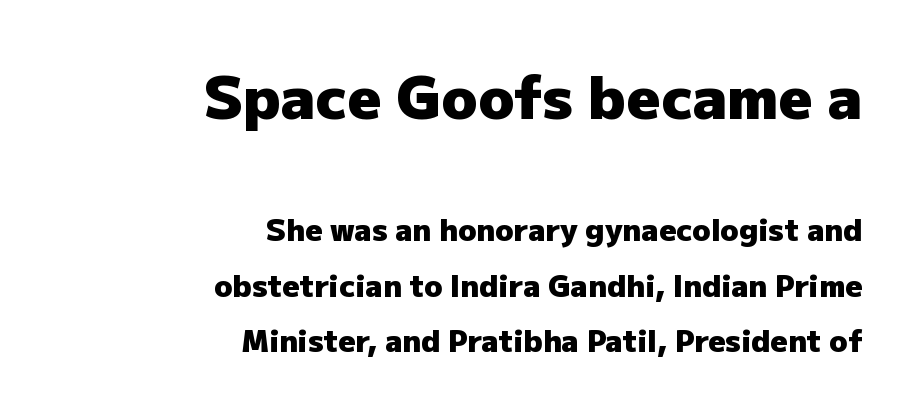
Q: Is the text bold? A: Yes.
Q: Is the text italic (slanted)? A: No, it is upright.
Q: Is the typeface a serif or a sans-serif typeface? A: Sans-serif.
Q: Is the text underlined? A: No.
Q: How is the paragraph aligned? A: Right-aligned.
Q: Is the spacing between letters normal or unusually wide? A: Normal.
Q: Which block of text is set in a larger size, the first (top) or the second (bottom)? A: The first (top) one.
Q: Width (condensed, normal, or wide)? A: Normal.
Q: Stroke contrast? A: Low.
Q: x-height? A: Medium.
Q: Monospaced? A: No.
